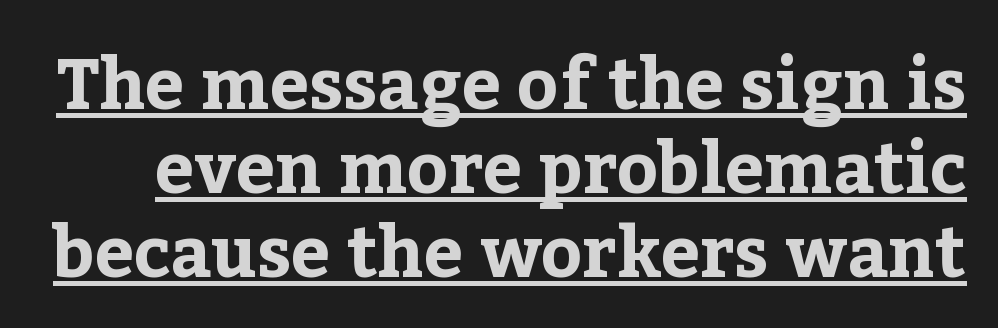
{"serif": "yes", "italic": "no", "bold": "yes", "weight": "bold", "width": "normal", "stroke_contrast": "low", "x_height": "medium", "monospaced": "no", "underline": "yes", "line_spacing_ratio": 1.2, "letter_spacing": "normal", "letter_spacing_em": 0.0, "glyph_px": 70}
